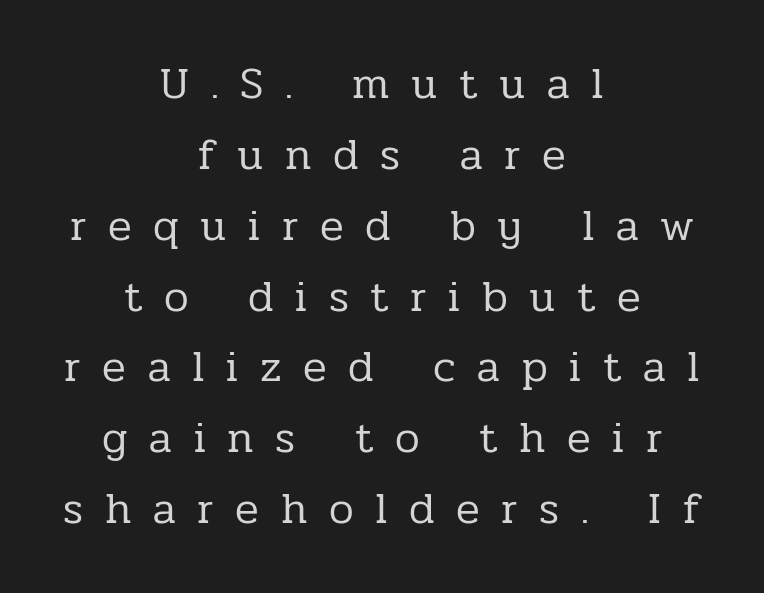
{"serif": "yes", "italic": "no", "bold": "no", "weight": "regular", "width": "normal", "stroke_contrast": "low", "x_height": "medium", "monospaced": "no", "underline": "no", "align": "center", "line_spacing": "normal", "line_spacing_ratio": 1.61, "letter_spacing": "wide", "letter_spacing_em": 0.49, "glyph_px": 44}
